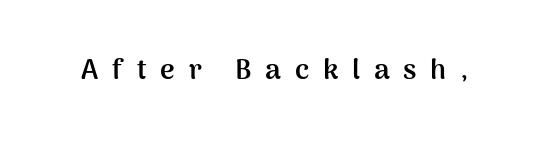
The image shows 28 px semibold sans-serif type, upright; set unusually wide letter spacing (+0.49 em), not underlined; medium stroke contrast and a medium x-height.
